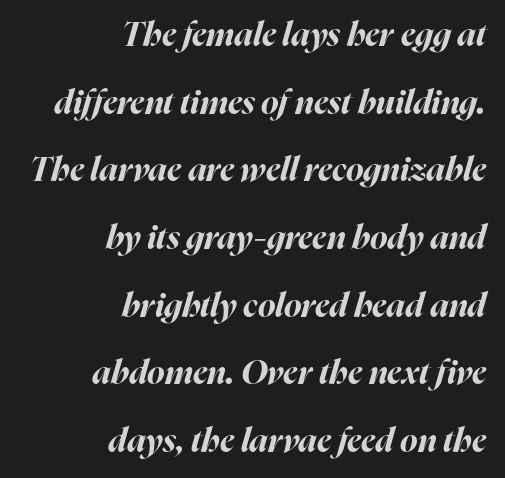
{"italic": "yes", "lean": "right", "slant_degrees": 16, "bold": "yes", "weight": "bold", "width": "normal", "stroke_contrast": "high", "x_height": "medium", "monospaced": "no", "underline": "no", "align": "right", "line_spacing": "loose", "line_spacing_ratio": 2.05, "letter_spacing": "normal", "letter_spacing_em": 0.0, "glyph_px": 33}
